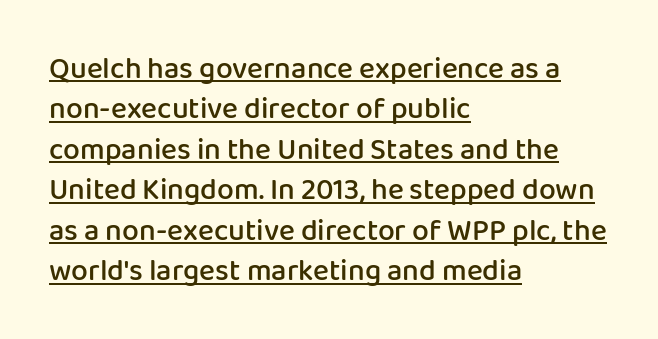
The designer went with a sans here, leaving each stem footless. Regular leading. Notice how the stems are strictly vertical — no italics here. Varying glyph widths throughout — classic text-font behaviour. Each line starts at the same left margin while the right side varies. Quick note: underline on.
